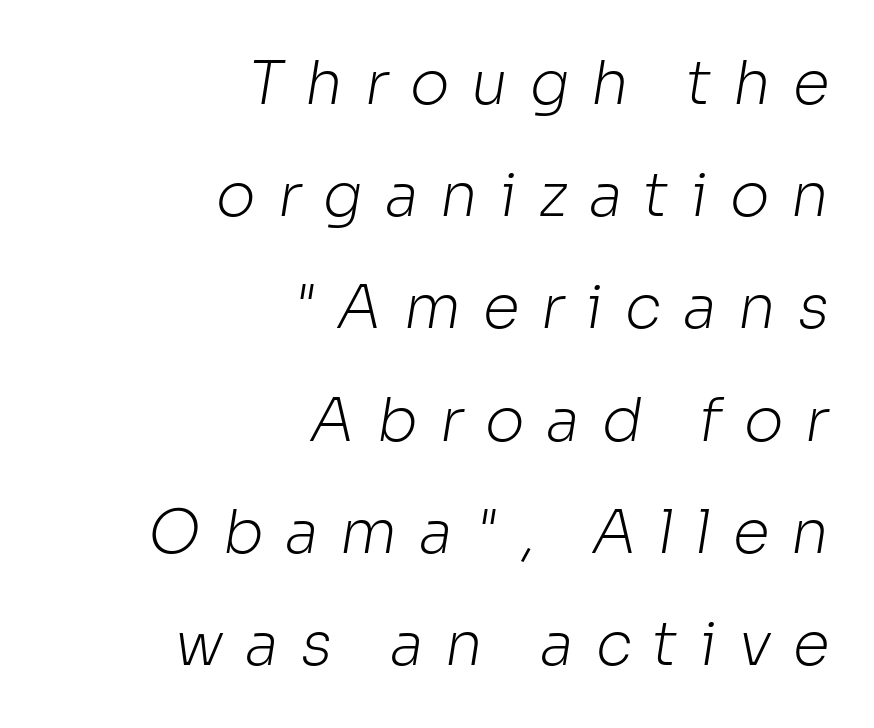
Q: Is the text bold? A: No.
Q: Is the typeface a serif or a sans-serif typeface? A: Sans-serif.
Q: Is the text underlined? A: No.
Q: How is the paragraph aligned? A: Right-aligned.
Q: Is the spacing between letters normal or unusually wide? A: Unusually wide.
Q: Width (condensed, normal, or wide)? A: Normal.
Q: Stroke contrast? A: Low.
Q: x-height? A: Medium.
Q: Monospaced? A: No.
